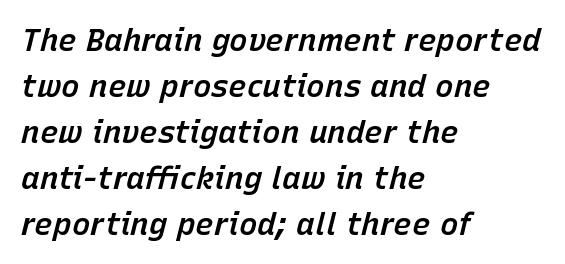
{"italic": "yes", "lean": "right", "slant_degrees": 15, "bold": "semi", "weight": "semibold", "width": "normal", "stroke_contrast": "low", "x_height": "medium", "monospaced": "no", "underline": "no", "align": "left", "line_spacing": "normal", "line_spacing_ratio": 1.48, "letter_spacing": "normal", "letter_spacing_em": 0.0, "glyph_px": 31}
